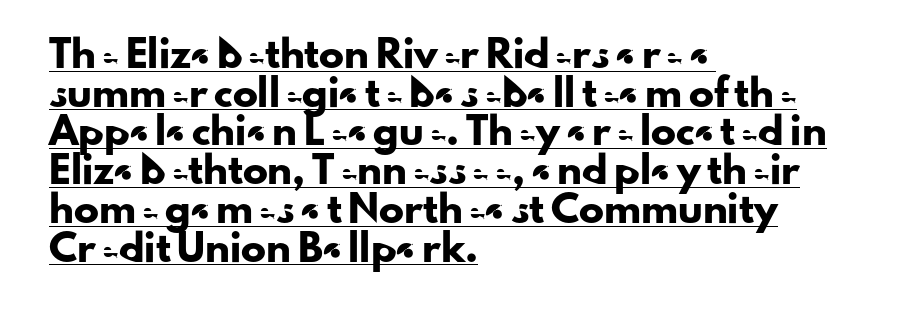
The image shows 25 px text type, upright; set left-aligned, normal line spacing (1.55x), normal letter spacing, underlined.
